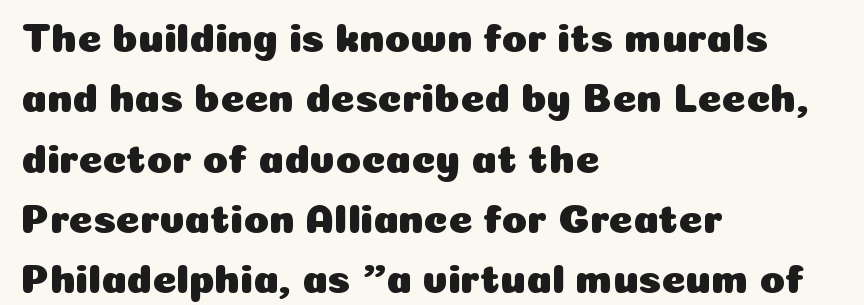
Q: Is the text italic (slanted)? A: No, it is upright.
Q: Is the typeface a serif or a sans-serif typeface? A: Sans-serif.
Q: Is the text underlined? A: No.
Q: How is the paragraph aligned? A: Left-aligned.
Q: Is the spacing between letters normal or unusually wide? A: Normal.
Q: Is the spacing between lines tight, normal or loose? A: Normal.
Q: Width (condensed, normal, or wide)? A: Normal.
Q: Stroke contrast? A: Low.
Q: x-height? A: Medium.
Q: Monospaced? A: No.
